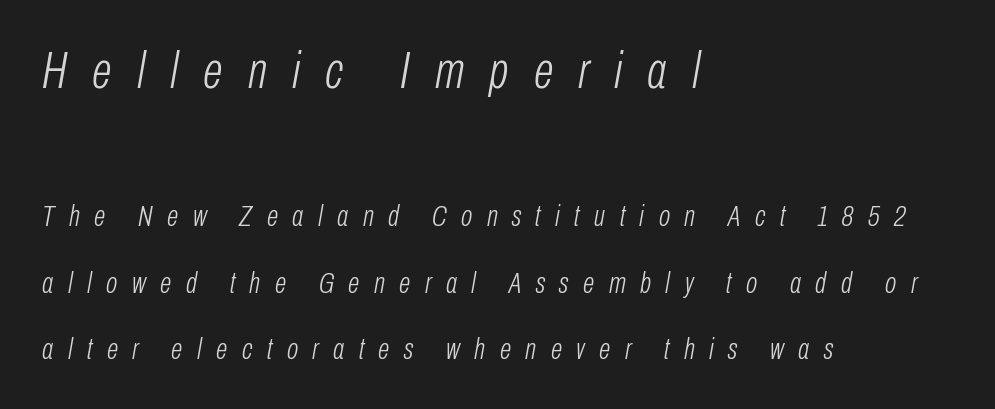
Proportional: the letters do not fall into vertical columns. This rendering widens character spacing well past its baseline value. The passage shown begins with its larger block and ends with its smaller one. Anything drawn beneath the words? Only blank space. Reading down the block, your eye returns to a fixed left position each line. The axis of the letterforms is tilted away from vertical.
